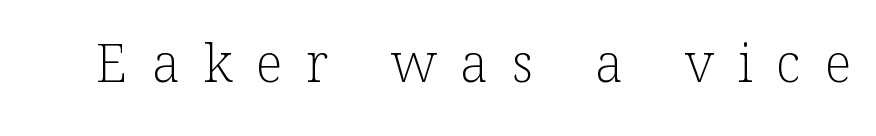
Q: Is the text bold? A: No.
Q: Is the text italic (slanted)? A: No, it is upright.
Q: Is the typeface a serif or a sans-serif typeface? A: Serif.
Q: Is the text underlined? A: No.
Q: Is the spacing between letters normal or unusually wide? A: Unusually wide.
Q: Width (condensed, normal, or wide)? A: Normal.
Q: Stroke contrast? A: Low.
Q: x-height? A: Medium.
Q: Monospaced? A: No.
